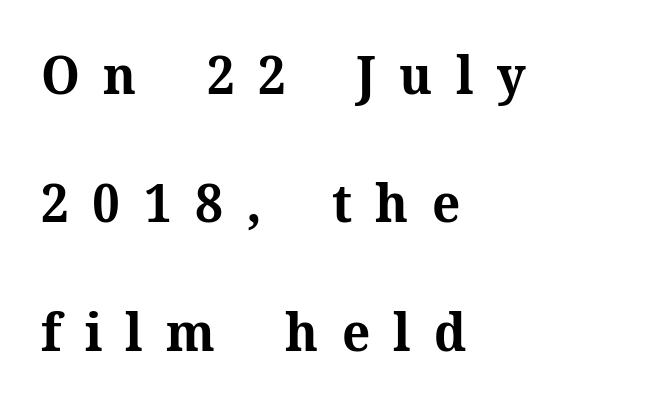
The image shows 53 px bold serif type, upright; set left-aligned, loose line spacing (2.42x), unusually wide letter spacing (+0.44 em), not underlined; medium stroke contrast and a medium x-height.
